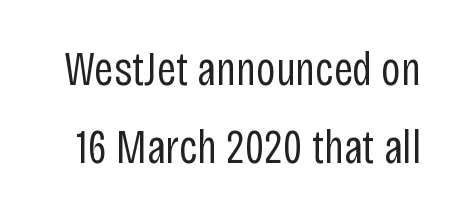
The image shows 47 px regular-weight, condensed sans-serif type, upright; set normal line spacing (1.65x), normal letter spacing, not underlined; low stroke contrast and a large x-height.
